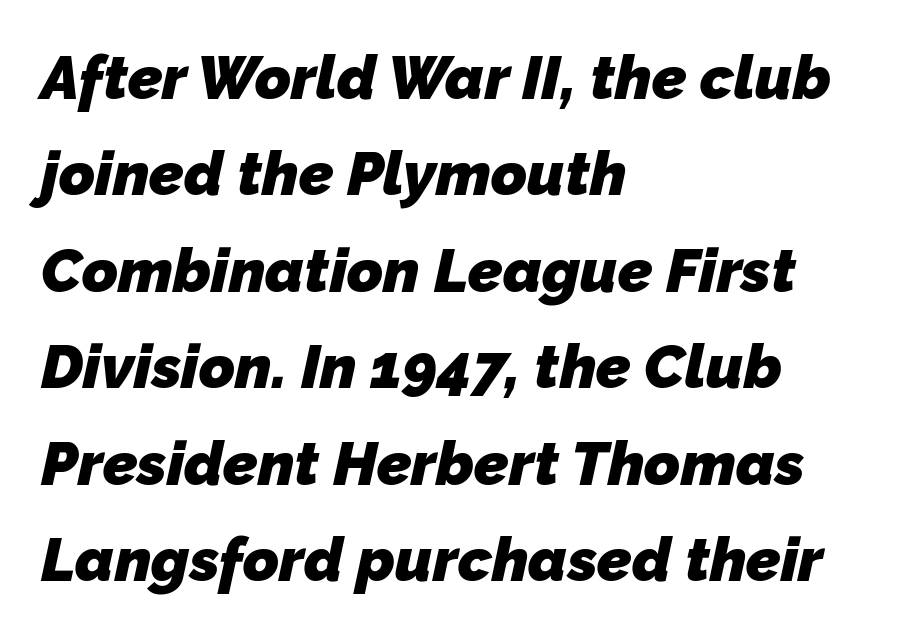
A bare baseline throughout the passage. Leftover space on each line is placed entirely after the last word. Font category for this specimen: sans-serif. Note the varied advance widths — an 'i' is clearly narrower than an 'm'. Heavy, bold letterforms. Standard letterfit; no display-style spreading of the glyphs.
